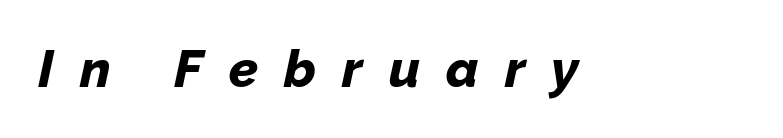
{"italic": "yes", "lean": "right", "slant_degrees": 12, "bold": "yes", "weight": "bold", "width": "normal", "stroke_contrast": "low", "x_height": "medium", "monospaced": "no", "underline": "no", "letter_spacing": "wide", "letter_spacing_em": 0.5, "glyph_px": 52}
